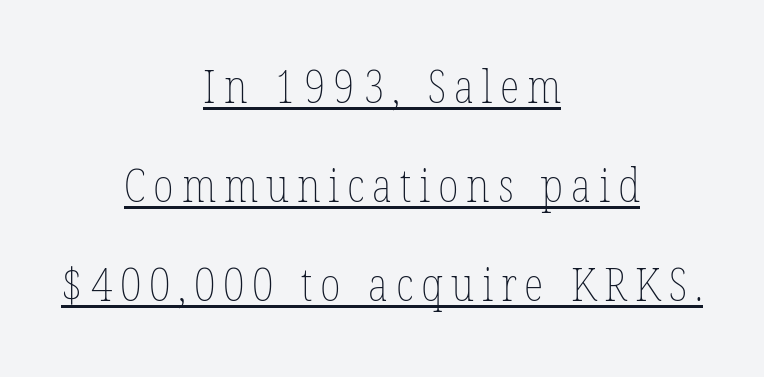
The image shows 46 px thin, condensed type, upright; set centered, loose line spacing (2.15x), underlined; low stroke contrast and a medium x-height.
